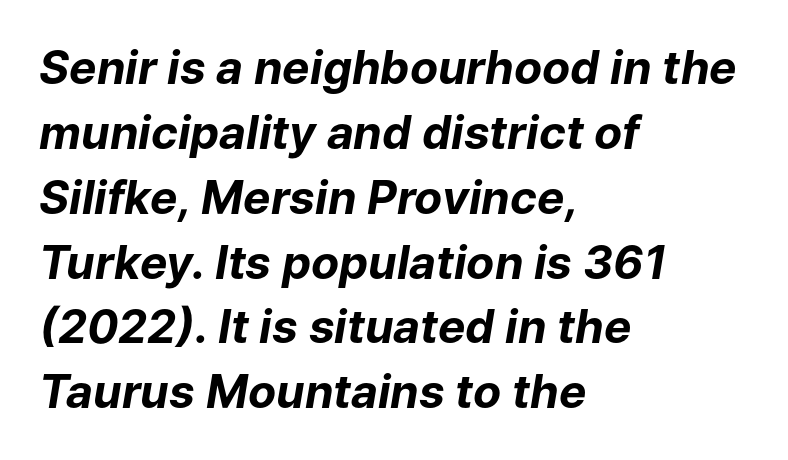
The image shows 46 px bold type, italic (leaning right); set left-aligned, normal line spacing (1.41x), normal letter spacing, not underlined; low stroke contrast and a medium x-height.
